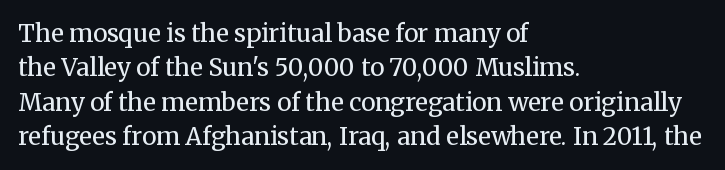
{"italic": "no", "bold": "no", "underline": "no", "align": "left", "line_spacing": "normal", "line_spacing_ratio": 1.43, "letter_spacing": "normal", "letter_spacing_em": 0.0, "glyph_px": 24}
